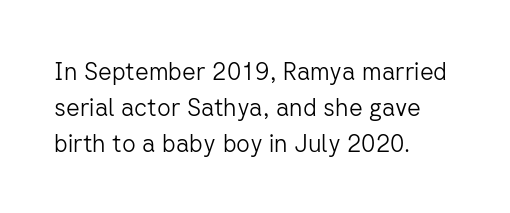
Q: Is the text bold? A: No.
Q: Is the text italic (slanted)? A: No, it is upright.
Q: Is the text underlined? A: No.
Q: How is the paragraph aligned? A: Left-aligned.
Q: Is the spacing between letters normal or unusually wide? A: Normal.
Q: Is the spacing between lines tight, normal or loose? A: Normal.
